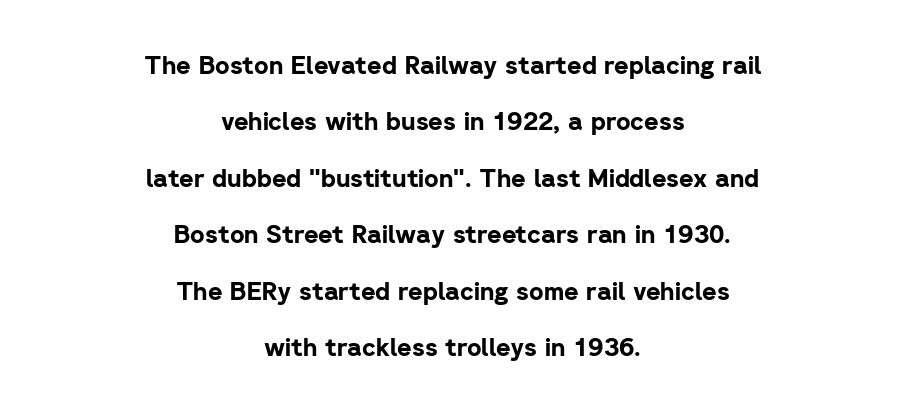
The image shows 25 px bold type, upright; set centered, loose line spacing (2.26x), normal letter spacing, not underlined.
